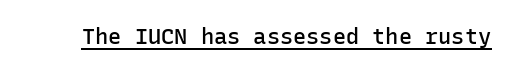
{"italic": "no", "bold": "semi", "underline": "yes", "letter_spacing": "normal", "letter_spacing_em": 0.0, "glyph_px": 22}
